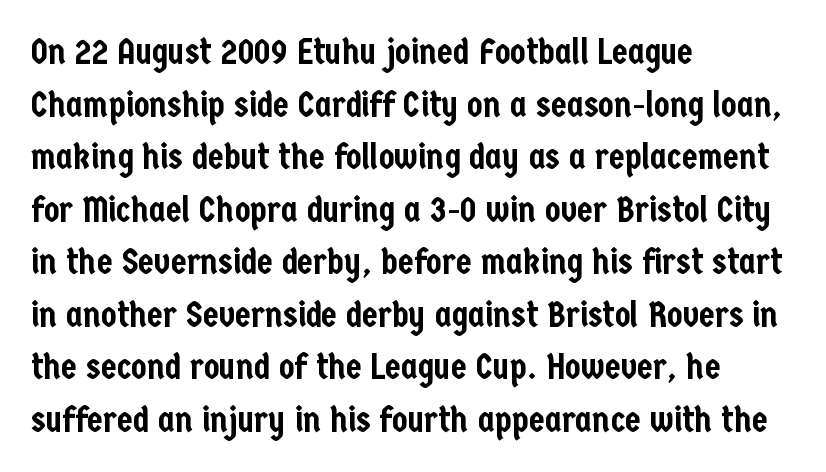
Serif or sans? Sans — the stroke terminals are bare. Evenly set lines give the paragraph a standard silhouette. Here the designer chose a conventional face with non-uniform glyph widths. Check under the words: just untouched page.
